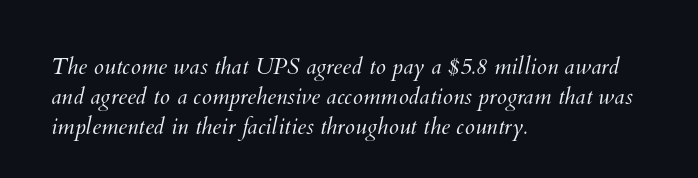
The face used here is rendered with its standard letterfit. Underline: absent. Line beginnings align vertically; line endings do not. Unbolded letterforms with no extra heft. Line spacing here is normal.
